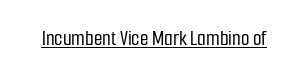
{"italic": "no", "underline": "yes", "letter_spacing": "normal", "letter_spacing_em": 0.0, "glyph_px": 22}
